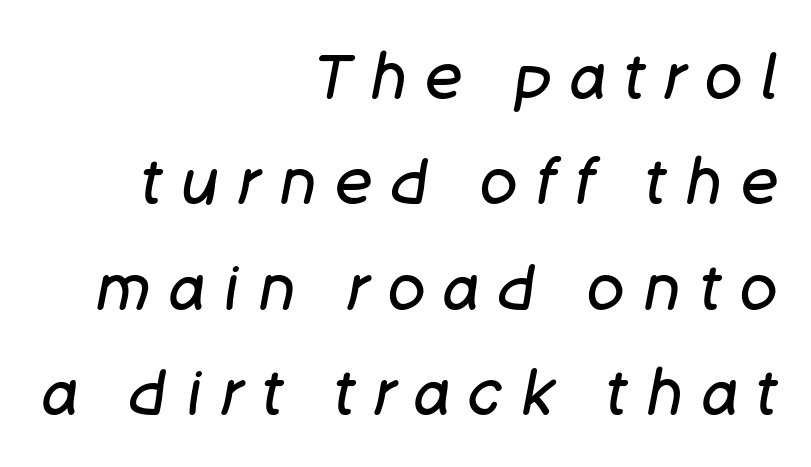
The image shows 62 px regular-weight type, italic (leaning right); set right-aligned, normal line spacing (1.7x), unusually wide letter spacing (+0.31 em), not underlined; low stroke contrast and a large x-height.
